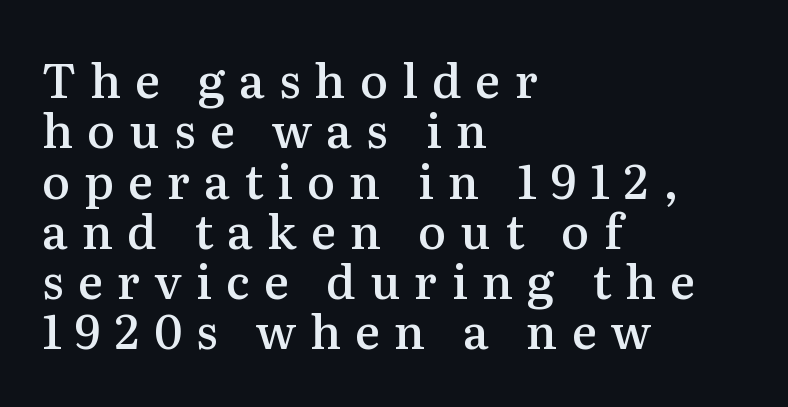
{"serif": "yes", "italic": "no", "bold": "semi", "weight": "semibold", "width": "normal", "stroke_contrast": "medium", "x_height": "medium", "monospaced": "no", "underline": "no", "align": "left", "line_spacing": "tight", "line_spacing_ratio": 1.07, "letter_spacing": "wide", "letter_spacing_em": 0.3, "glyph_px": 47}
